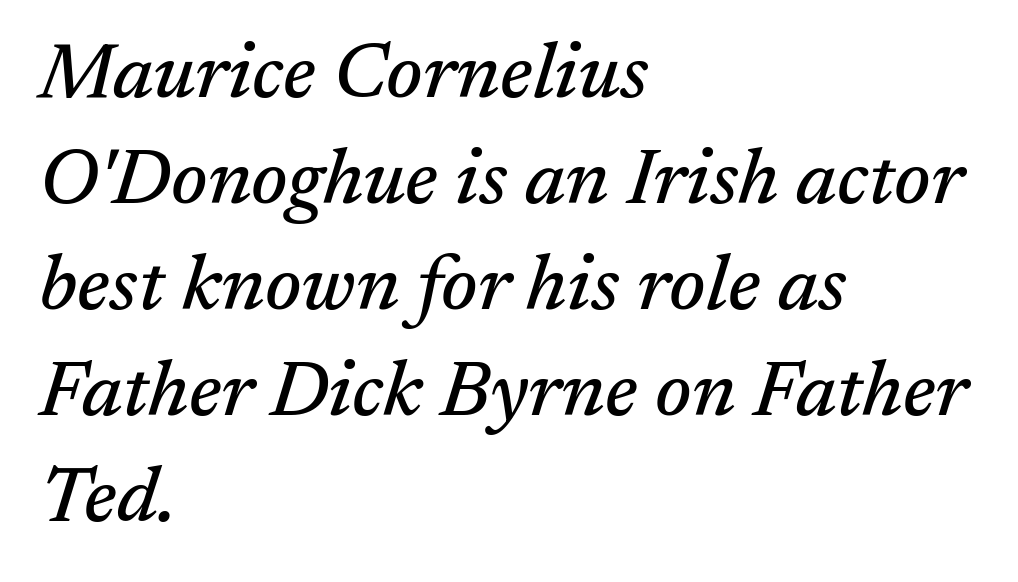
The image shows 78 px serif type, italic (leaning right); set left-aligned, normal line spacing (1.36x), normal letter spacing, not underlined; medium stroke contrast and a medium x-height.
